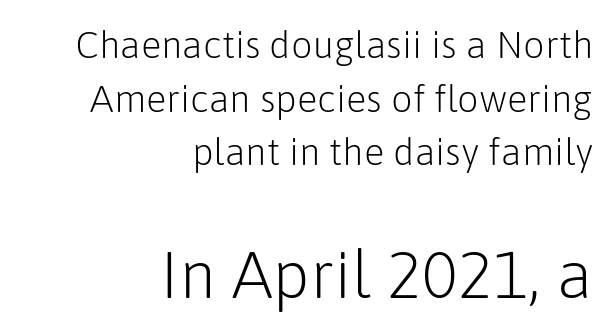
These two chunks differ in scale, with the bottom chunk taking the larger measure. Designer's note — italics off, roman on. The face used here is a sans, in the tradition of grotesques and geometrics. Note the varied advance widths — an 'i' is clearly narrower than an 'm'. The strip under each line holds only bare page.
